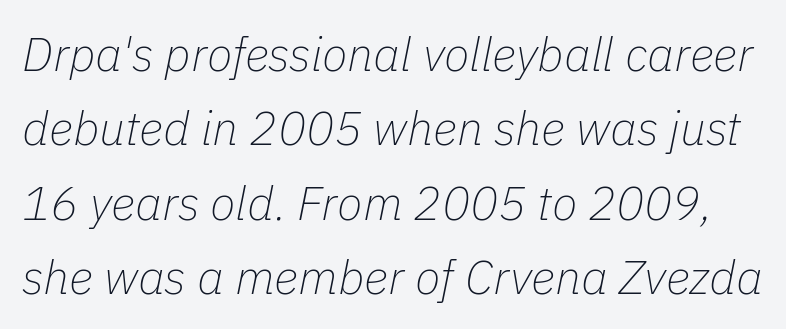
The font's italic variant was chosen for this text. Only glyphs here, with clear space below each row. Leading: standard. Stroke thickness stays within the range of a standard reading face or lighter. Do the characters align in a grid? No, the font is proportional. A typesetter would call this zero additional tracking.
